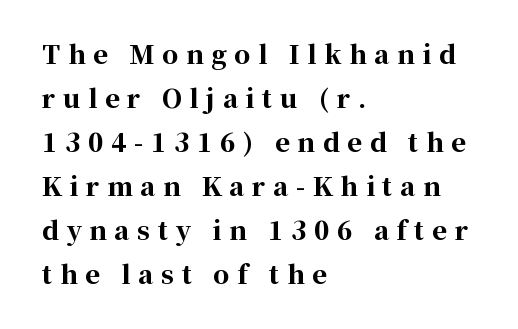
Q: Is the text bold? A: Yes.
Q: Is the text italic (slanted)? A: No, it is upright.
Q: Is the text underlined? A: No.
Q: How is the paragraph aligned? A: Left-aligned.
Q: Is the spacing between letters normal or unusually wide? A: Unusually wide.
